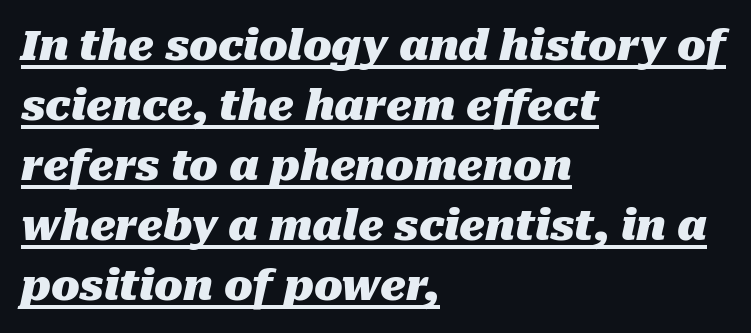
Q: Is the text bold? A: Yes.
Q: Is the text italic (slanted)? A: Yes, it leans right by about 10 degrees.
Q: Is the text underlined? A: Yes.
Q: How is the paragraph aligned? A: Left-aligned.
Q: Is the spacing between letters normal or unusually wide? A: Normal.
Q: Is the spacing between lines tight, normal or loose? A: Normal.
Q: Width (condensed, normal, or wide)? A: Normal.
Q: Stroke contrast? A: Medium.
Q: x-height? A: Medium.
Q: Monospaced? A: No.
